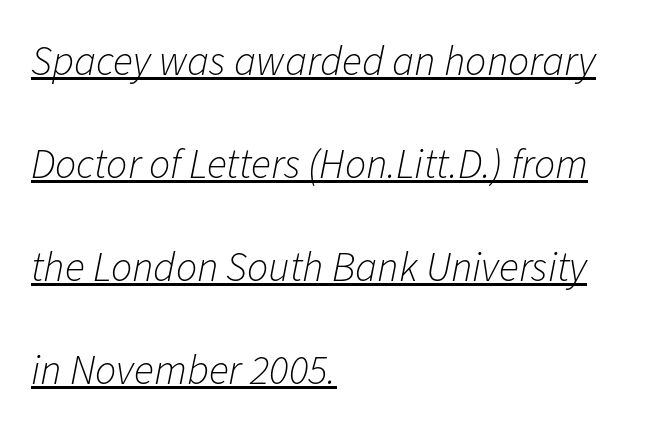
Honestly, the letter spacing is just normal — you wouldn't notice it. Has an underline been added? It has. Vertical stems look standard width or narrower in stroke. The letters advance in unequal steps, a hallmark of proportional type.
